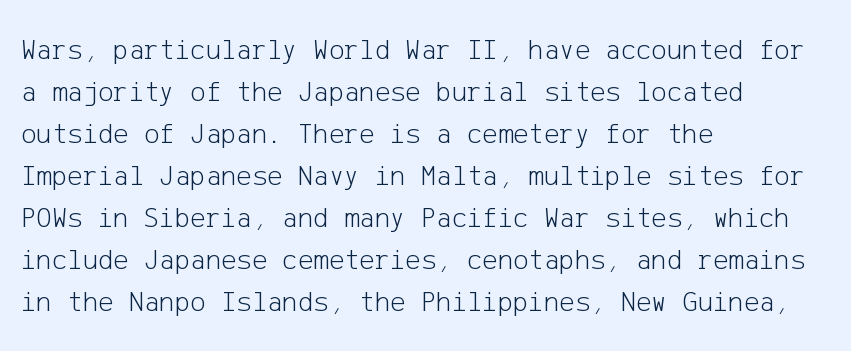
Is the block centered? No — it sits flush against the left margin. Every stem runs plumb, perpendicular to the baseline. Note: no serifs on the glyphs. No heavy texture on the line: the type isn't bold. The vertical gap from one line to the next is medium. A clean baseline with only descenders dipping below it.
